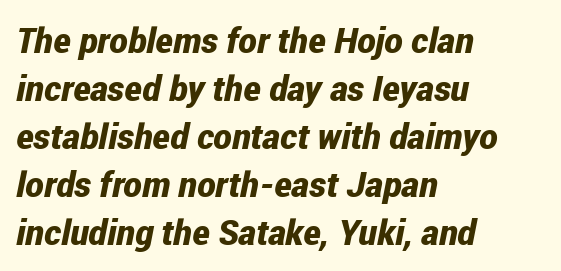
The image shows 35 px bold, condensed type, italic (leaning right); set left-aligned, normal line spacing (1.37x), normal letter spacing, not underlined; low stroke contrast and a medium x-height.
